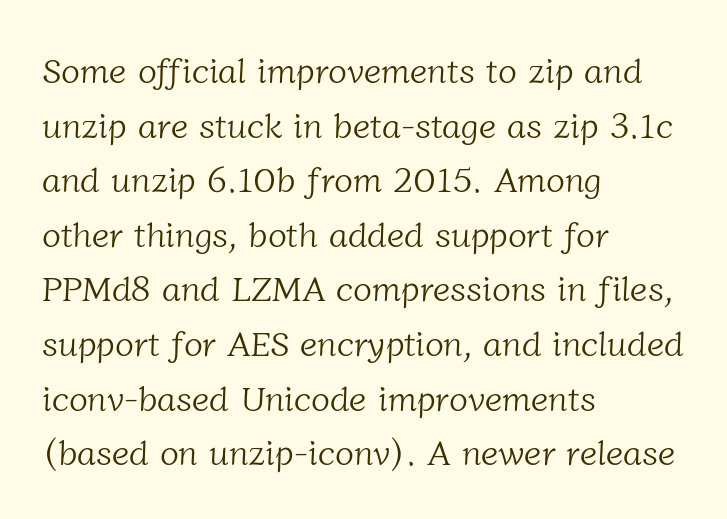
The image shows 35 px light serif type; set left-aligned, normal line spacing (1.56x), normal letter spacing, not underlined; low stroke contrast and a medium x-height.
